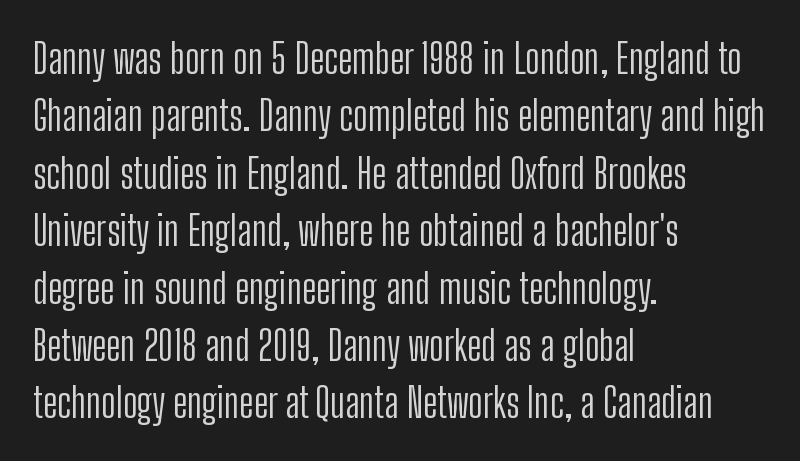
The image shows 41 px light, condensed sans-serif type, upright; set left-aligned, normal line spacing (1.4x), normal letter spacing, not underlined; low stroke contrast and a medium x-height.
